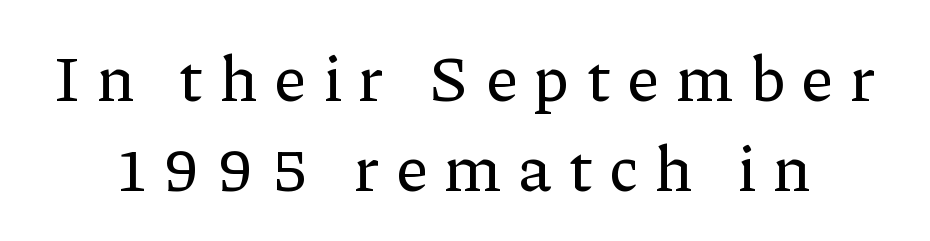
Q: Is the text italic (slanted)? A: No, it is upright.
Q: Is the typeface a serif or a sans-serif typeface? A: Serif.
Q: Is the text underlined? A: No.
Q: Is the spacing between letters normal or unusually wide? A: Unusually wide.
Q: Is the spacing between lines tight, normal or loose? A: Normal.
Q: Width (condensed, normal, or wide)? A: Normal.
Q: Stroke contrast? A: Low.
Q: x-height? A: Medium.
Q: Monospaced? A: No.
